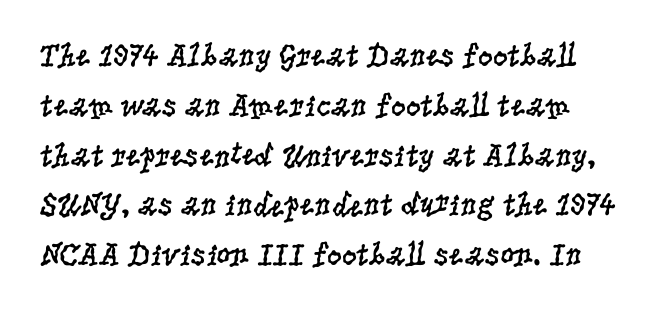
{"serif": "yes", "bold": "no", "weight": "regular", "width": "condensed", "stroke_contrast": "low", "x_height": "large", "monospaced": "no", "underline": "no", "line_spacing": "normal", "line_spacing_ratio": 1.51, "letter_spacing": "normal", "letter_spacing_em": 0.0, "glyph_px": 33}
